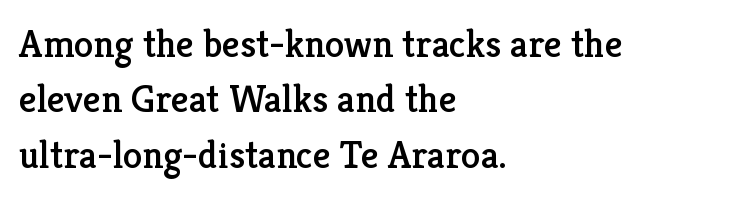
{"serif": "yes", "italic": "no", "width": "normal", "stroke_contrast": "low", "x_height": "medium", "monospaced": "no", "underline": "no", "align": "left", "line_spacing": "normal", "line_spacing_ratio": 1.42, "letter_spacing": "normal", "letter_spacing_em": 0.0, "glyph_px": 39}
